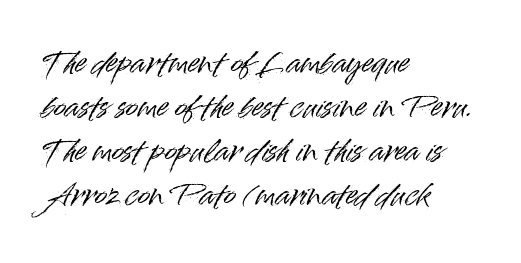
The image shows 29 px sans-serif type; set left-aligned, normal line spacing (1.52x), normal letter spacing, not underlined; high stroke contrast and a small x-height.
